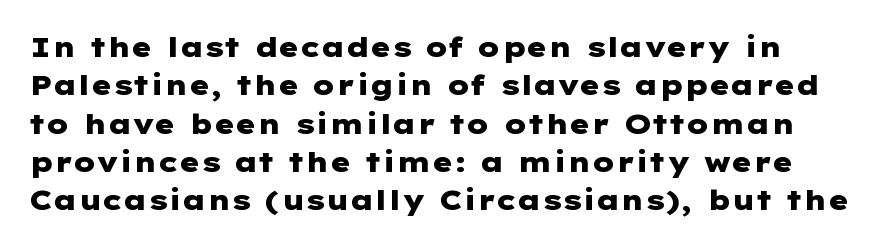
{"serif": "no", "italic": "no", "bold": "yes", "weight": "heavy", "width": "wide", "stroke_contrast": "low", "x_height": "medium", "underline": "no", "line_spacing": "normal", "line_spacing_ratio": 1.37, "letter_spacing": "normal", "letter_spacing_em": 0.0, "glyph_px": 28}
